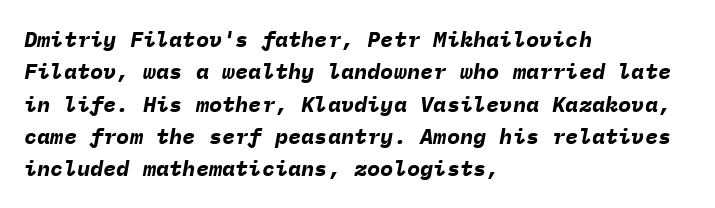
Q: Is the text bold? A: Yes.
Q: Is the text italic (slanted)? A: Yes, it leans right by about 9 degrees.
Q: Is the text underlined? A: No.
Q: How is the paragraph aligned? A: Left-aligned.
Q: Is the spacing between letters normal or unusually wide? A: Normal.
Q: Is the spacing between lines tight, normal or loose? A: Normal.
